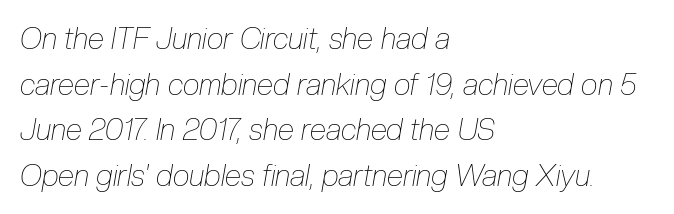
Q: Is the text bold? A: No.
Q: Is the text italic (slanted)? A: Yes, it leans right by about 10 degrees.
Q: Is the text underlined? A: No.
Q: How is the paragraph aligned? A: Left-aligned.
Q: Is the spacing between letters normal or unusually wide? A: Normal.
Q: Is the spacing between lines tight, normal or loose? A: Normal.
Q: Width (condensed, normal, or wide)? A: Condensed.
Q: Stroke contrast? A: Low.
Q: x-height? A: Medium.
Q: Monospaced? A: No.
